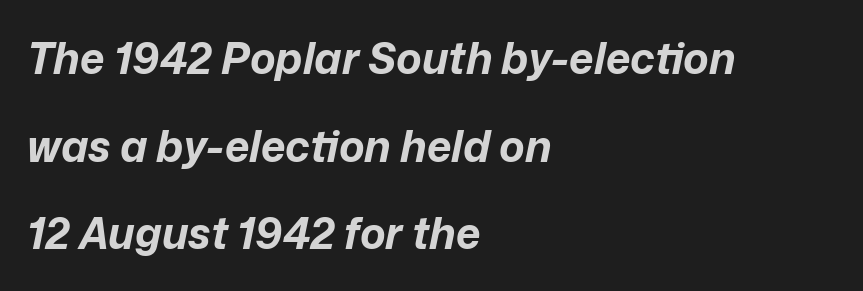
Q: Is the text bold? A: Yes.
Q: Is the text italic (slanted)? A: Yes, it leans right by about 12 degrees.
Q: Is the text underlined? A: No.
Q: How is the paragraph aligned? A: Left-aligned.
Q: Is the spacing between letters normal or unusually wide? A: Normal.
Q: Is the spacing between lines tight, normal or loose? A: Loose.
Q: Width (condensed, normal, or wide)? A: Normal.
Q: Stroke contrast? A: Low.
Q: x-height? A: Medium.
Q: Monospaced? A: No.
